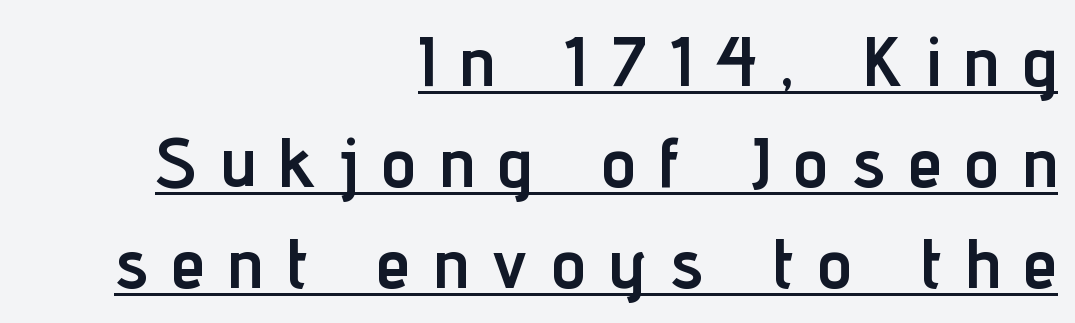
Q: Is the text bold? A: Yes.
Q: Is the text italic (slanted)? A: No, it is upright.
Q: Is the typeface a serif or a sans-serif typeface? A: Sans-serif.
Q: Is the text underlined? A: Yes.
Q: How is the paragraph aligned? A: Right-aligned.
Q: Is the spacing between letters normal or unusually wide? A: Unusually wide.
Q: Is the spacing between lines tight, normal or loose? A: Normal.
Q: Width (condensed, normal, or wide)? A: Condensed.
Q: Stroke contrast? A: Low.
Q: x-height? A: Medium.
Q: Monospaced? A: No.
